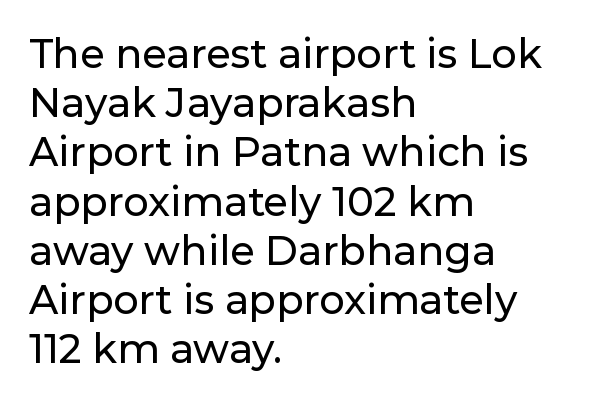
The face used here is rendered with its standard letterfit. This sample has the flowing, uneven cadence of proportional lettering. Leftover space on each line is placed entirely after the last word. This sample uses a sans-serif face. Any mark beneath the type? The region is blank. Vertical strokes here are truly vertical.
